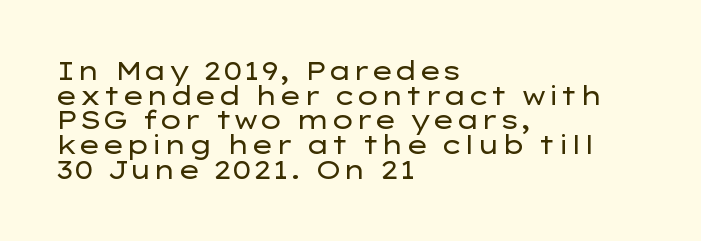
The area under the type is left untouched. The horizontal fit of the characters is conventional and even. The letters stand straight up with perfectly vertical stems. This is not heavy type; no bold has been used. The lines in this sample share a left origin and differ only in where they stop.
